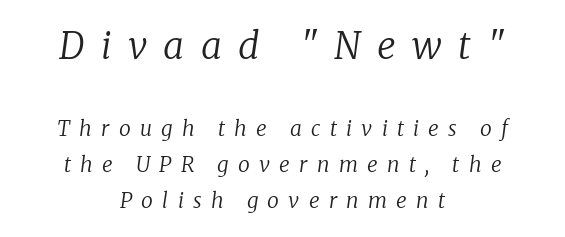
Q: Is the text bold? A: No.
Q: Is the text italic (slanted)? A: Yes, it leans right by about 8 degrees.
Q: Is the typeface a serif or a sans-serif typeface? A: Serif.
Q: Is the text underlined? A: No.
Q: How is the paragraph aligned? A: Centered.
Q: Is the spacing between letters normal or unusually wide? A: Unusually wide.
Q: Which block of text is set in a larger size, the first (top) or the second (bottom)? A: The first (top) one.
Q: Width (condensed, normal, or wide)? A: Normal.
Q: Stroke contrast? A: Low.
Q: x-height? A: Medium.
Q: Monospaced? A: No.
